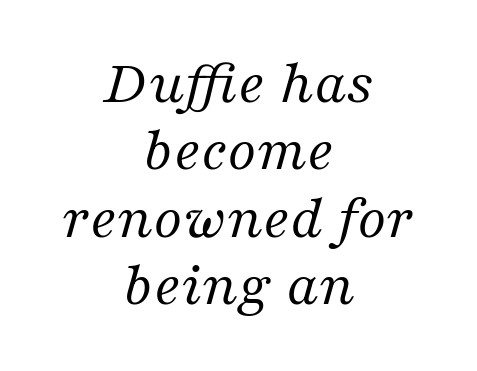
Q: Is the text bold? A: No.
Q: Is the text italic (slanted)? A: Yes, it leans right by about 16 degrees.
Q: Is the typeface a serif or a sans-serif typeface? A: Serif.
Q: Is the text underlined? A: No.
Q: How is the paragraph aligned? A: Centered.
Q: Is the spacing between letters normal or unusually wide? A: Normal.
Q: Is the spacing between lines tight, normal or loose? A: Tight.
Q: Width (condensed, normal, or wide)? A: Normal.
Q: Stroke contrast? A: Medium.
Q: x-height? A: Medium.
Q: Monospaced? A: No.
